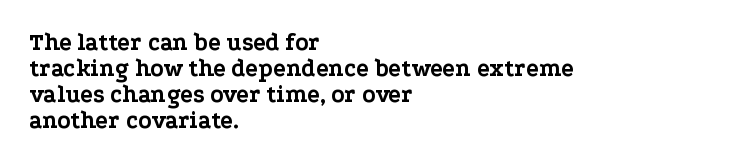
The image shows 24 px bold type, upright; set left-aligned, tight line spacing (1.08x), normal letter spacing, not underlined.
